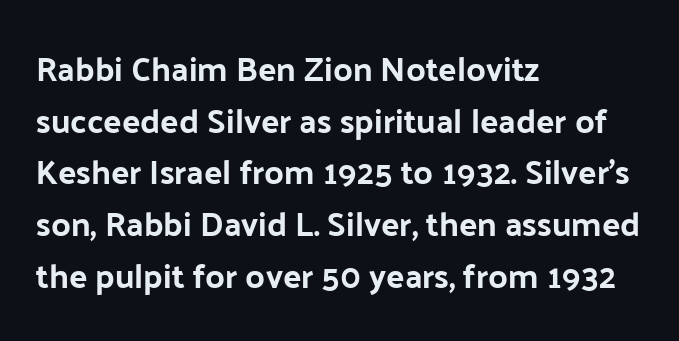
{"serif": "no", "italic": "no", "bold": "yes", "weight": "bold", "width": "normal", "stroke_contrast": "low", "x_height": "medium", "monospaced": "no", "underline": "no", "align": "left", "line_spacing": "normal", "line_spacing_ratio": 1.52, "letter_spacing": "normal", "letter_spacing_em": 0.0, "glyph_px": 34}
